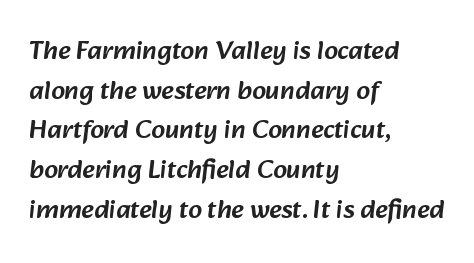
Q: Is the text underlined? A: No.
Q: How is the paragraph aligned? A: Left-aligned.
Q: Is the spacing between letters normal or unusually wide? A: Normal.
Q: Is the spacing between lines tight, normal or loose? A: Normal.
